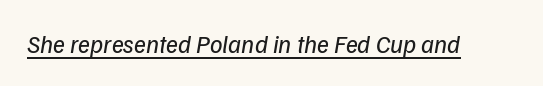
Weight: not bold — regular or lighter. What decoration does the sample have? An underline. The specimen reads as italic at a glance. Letter spacing: default.
